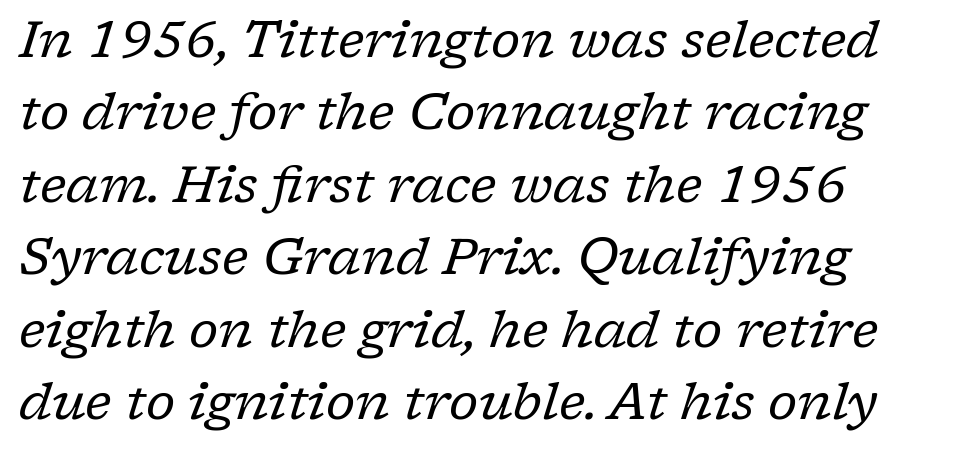
Q: Is the text bold? A: No.
Q: Is the text italic (slanted)? A: Yes, it leans right by about 17 degrees.
Q: Is the typeface a serif or a sans-serif typeface? A: Serif.
Q: Is the text underlined? A: No.
Q: Is the spacing between letters normal or unusually wide? A: Normal.
Q: Is the spacing between lines tight, normal or loose? A: Normal.
Q: Width (condensed, normal, or wide)? A: Normal.
Q: Stroke contrast? A: Low.
Q: x-height? A: Medium.
Q: Monospaced? A: No.
